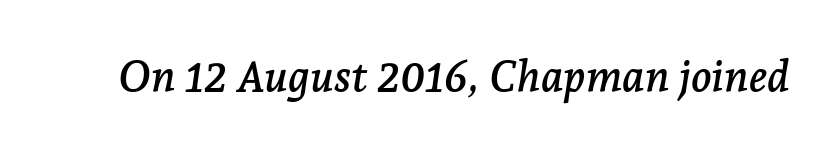
{"serif": "yes", "italic": "yes", "lean": "right", "slant_degrees": 7, "width": "normal", "stroke_contrast": "low", "x_height": "medium", "monospaced": "no", "underline": "no", "letter_spacing": "normal", "letter_spacing_em": 0.0, "glyph_px": 43}
